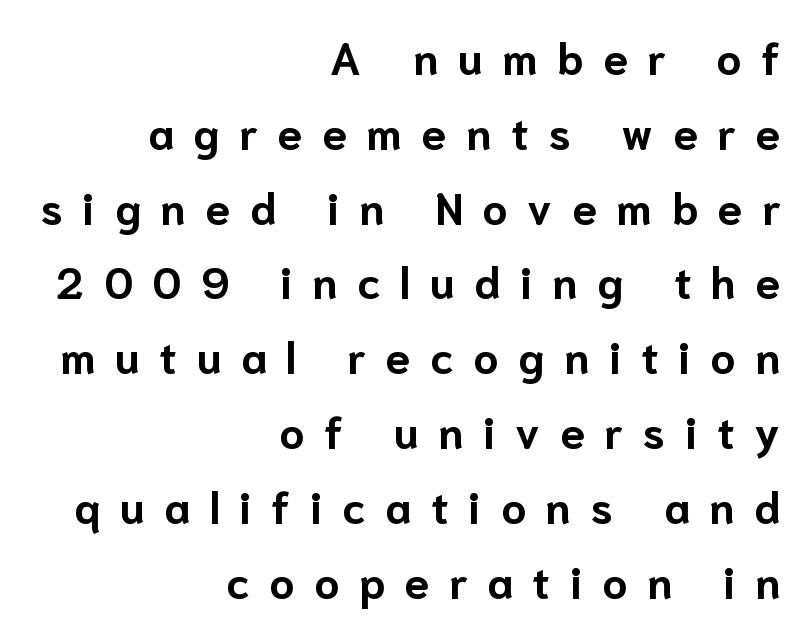
Q: Is the text bold? A: Yes.
Q: Is the text italic (slanted)? A: No, it is upright.
Q: Is the typeface a serif or a sans-serif typeface? A: Sans-serif.
Q: Is the text underlined? A: No.
Q: How is the paragraph aligned? A: Right-aligned.
Q: Is the spacing between letters normal or unusually wide? A: Unusually wide.
Q: Is the spacing between lines tight, normal or loose? A: Normal.
Q: Width (condensed, normal, or wide)? A: Normal.
Q: Stroke contrast? A: Low.
Q: x-height? A: Medium.
Q: Monospaced? A: No.
